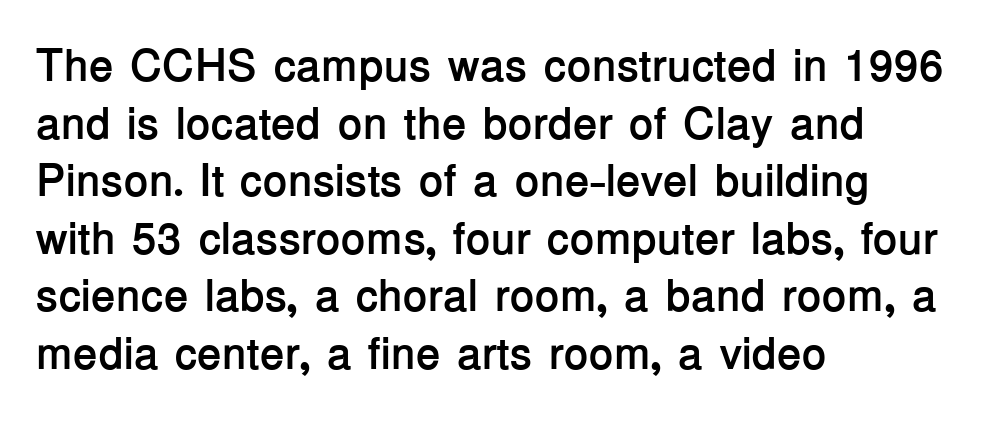
The image shows 45 px semibold sans-serif type, upright; set left-aligned, normal line spacing (1.28x), normal letter spacing, not underlined; low stroke contrast and a medium x-height.
